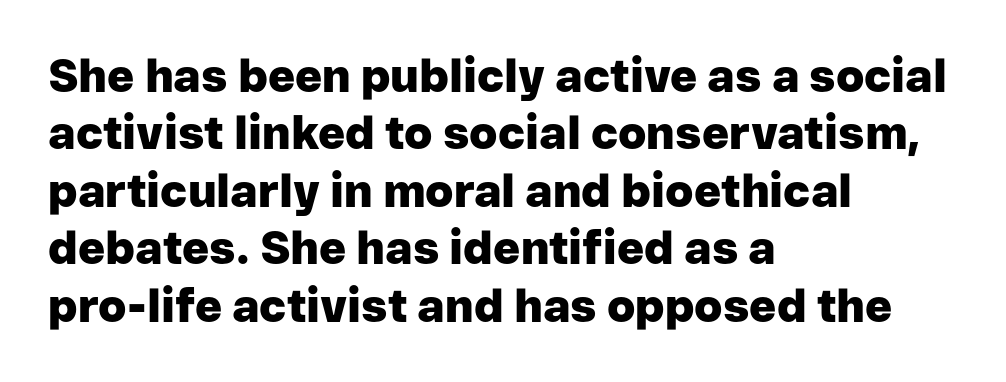
Short note: letters normally spaced. Set as a true bold cut, around the 700 mark. Tall strokes in this sample are plumb rather than angled. The gap between lines stays unmarked. Typographically, this falls in the sans-serif category.
